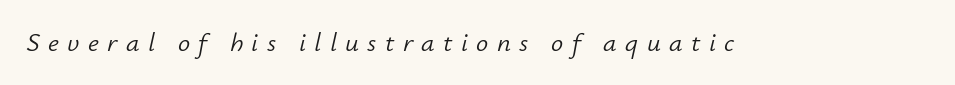
{"italic": "yes", "lean": "right", "slant_degrees": 12, "bold": "no", "underline": "no", "letter_spacing": "wide", "letter_spacing_em": 0.31, "glyph_px": 27}
